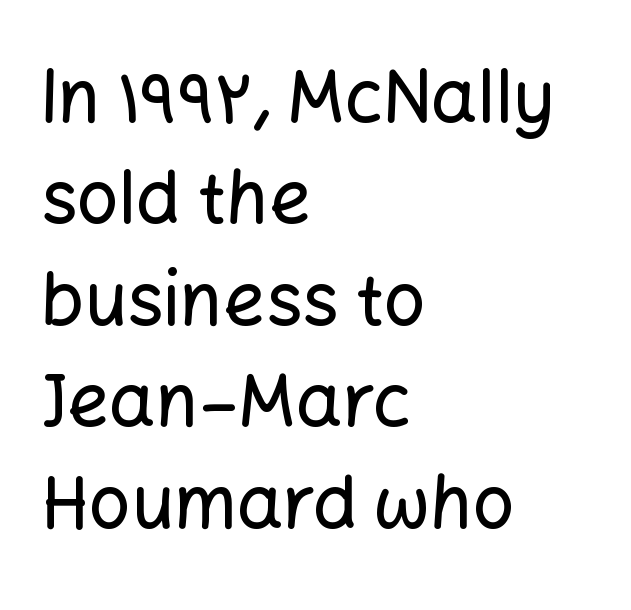
The image shows 73 px sans-serif type, upright; set left-aligned, normal line spacing (1.39x), normal letter spacing, not underlined; low stroke contrast and a medium x-height.
